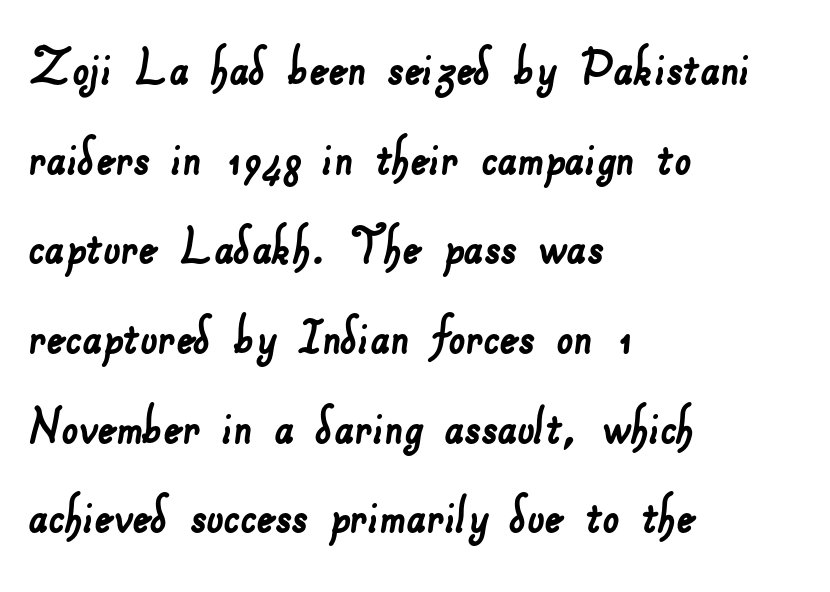
Q: Is the typeface a serif or a sans-serif typeface? A: Sans-serif.
Q: Is the text underlined? A: No.
Q: How is the paragraph aligned? A: Left-aligned.
Q: Is the spacing between letters normal or unusually wide? A: Normal.
Q: Is the spacing between lines tight, normal or loose? A: Normal.
Q: Width (condensed, normal, or wide)? A: Normal.
Q: Stroke contrast? A: Low.
Q: x-height? A: Small.
Q: Monospaced? A: No.
